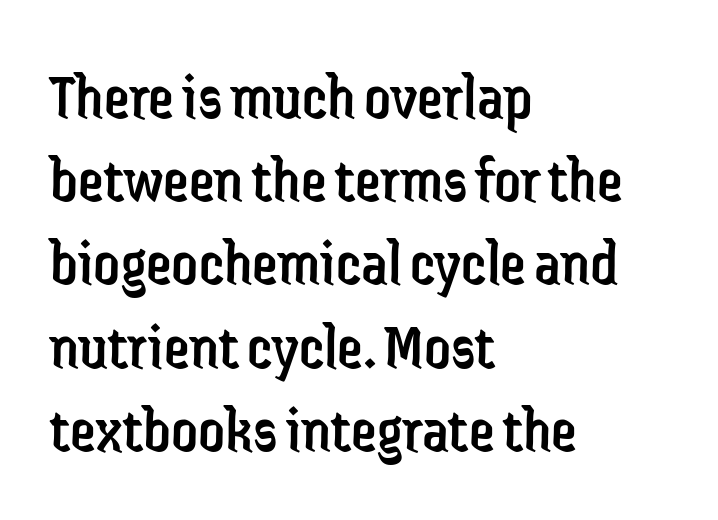
Q: Is the text bold? A: No.
Q: Is the text italic (slanted)? A: No, it is upright.
Q: Is the typeface a serif or a sans-serif typeface? A: Sans-serif.
Q: Is the text underlined? A: No.
Q: How is the paragraph aligned? A: Left-aligned.
Q: Is the spacing between letters normal or unusually wide? A: Normal.
Q: Is the spacing between lines tight, normal or loose? A: Normal.
Q: Width (condensed, normal, or wide)? A: Condensed.
Q: Stroke contrast? A: Low.
Q: x-height? A: Medium.
Q: Monospaced? A: No.
